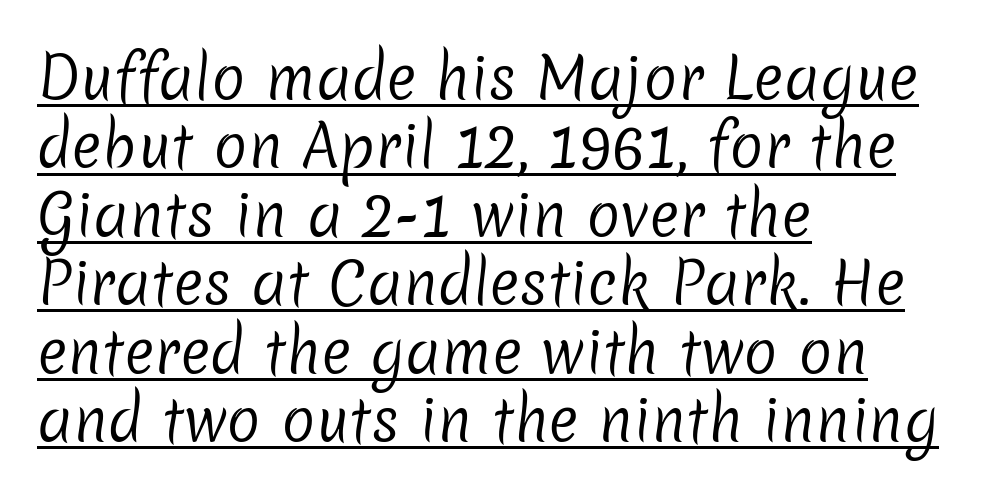
The face used here is a sans, in the tradition of grotesques and geometrics. Heaviness? Minimal to ordinary, like unemphasized prose. Caption: lettering with a line underneath. Nothing unusual about the tracking: characters are spaced as the font intends.
